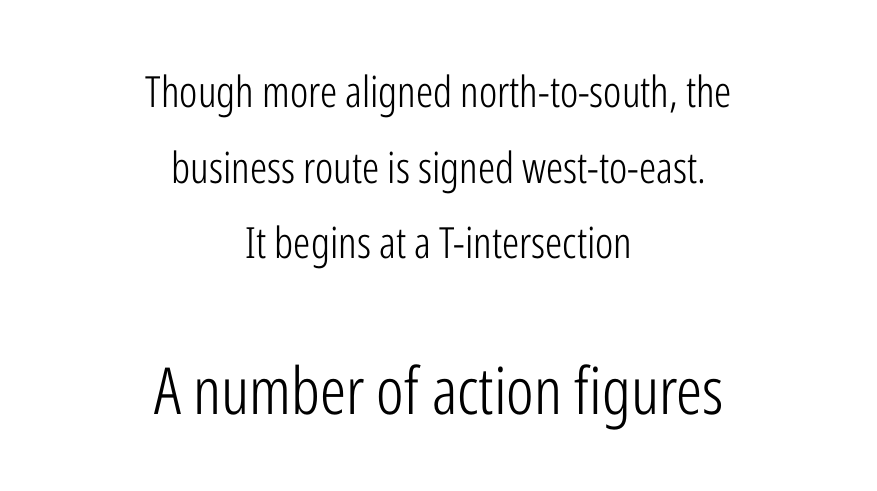
Q: Is the text bold? A: No.
Q: Is the text italic (slanted)? A: No, it is upright.
Q: Is the typeface a serif or a sans-serif typeface? A: Sans-serif.
Q: Is the text underlined? A: No.
Q: How is the paragraph aligned? A: Centered.
Q: Is the spacing between letters normal or unusually wide? A: Normal.
Q: Which block of text is set in a larger size, the first (top) or the second (bottom)? A: The second (bottom) one.
Q: Width (condensed, normal, or wide)? A: Condensed.
Q: Stroke contrast? A: Low.
Q: x-height? A: Medium.
Q: Monospaced? A: No.
